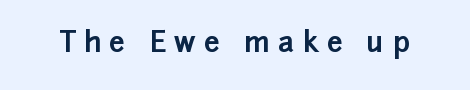
Q: Is the text bold? A: Yes.
Q: Is the text italic (slanted)? A: No, it is upright.
Q: Is the typeface a serif or a sans-serif typeface? A: Sans-serif.
Q: Is the text underlined? A: No.
Q: Is the spacing between letters normal or unusually wide? A: Unusually wide.
Q: Width (condensed, normal, or wide)? A: Normal.
Q: Stroke contrast? A: Low.
Q: x-height? A: Medium.
Q: Monospaced? A: No.
